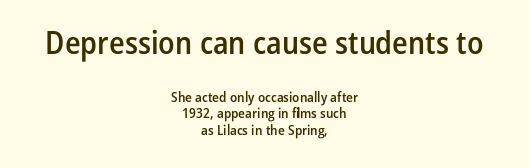
{"serif": "no", "italic": "no", "bold": "semi", "weight": "semibold", "width": "condensed", "stroke_contrast": "low", "x_height": "medium", "monospaced": "no", "underline": "no", "align": "center", "line_spacing": "tight", "line_spacing_ratio": 1.15, "letter_spacing": "normal", "letter_spacing_em": 0.0, "larger_block": "first", "size_ratio": 2.29, "glyph_px": 32}
